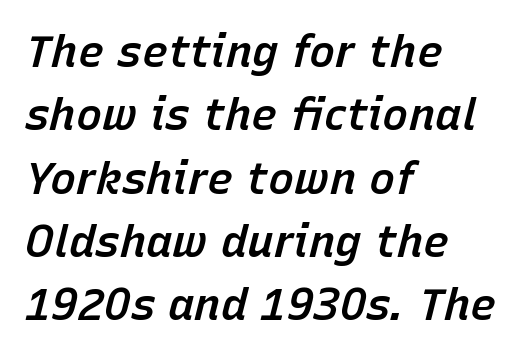
Q: Is the text bold? A: Semi-bold.
Q: Is the text italic (slanted)? A: Yes, it leans right by about 15 degrees.
Q: Is the text underlined? A: No.
Q: How is the paragraph aligned? A: Left-aligned.
Q: Is the spacing between letters normal or unusually wide? A: Normal.
Q: Is the spacing between lines tight, normal or loose? A: Normal.
Q: Width (condensed, normal, or wide)? A: Normal.
Q: Stroke contrast? A: Low.
Q: x-height? A: Medium.
Q: Monospaced? A: No.
